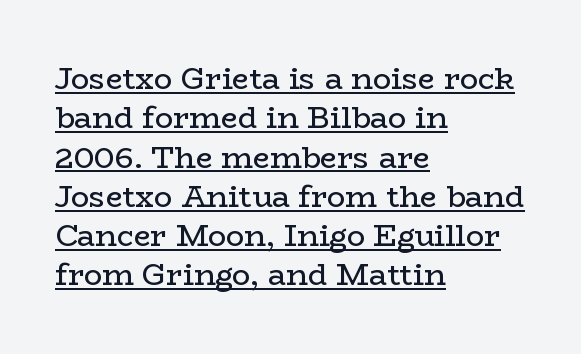
{"serif": "yes", "italic": "no", "bold": "no", "weight": "regular", "width": "wide", "stroke_contrast": "low", "x_height": "medium", "monospaced": "no", "underline": "yes", "align": "left", "line_spacing": "normal", "line_spacing_ratio": 1.31, "letter_spacing": "normal", "letter_spacing_em": 0.0, "glyph_px": 30}
